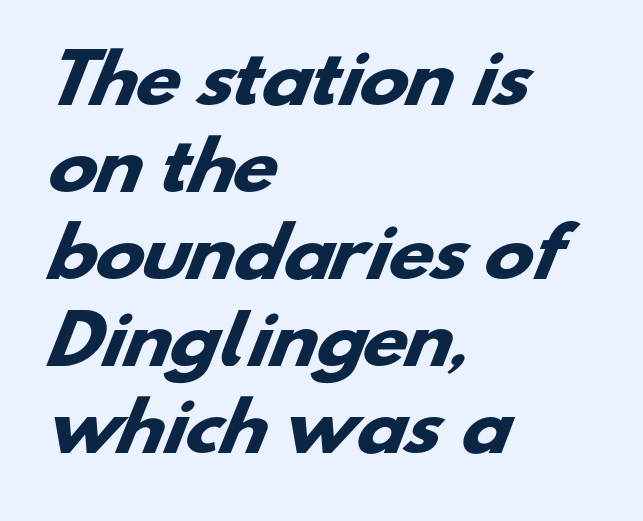
The setting favours the left margin, as ordinary paragraphs usually do. Check the space under the baseline: it is left empty. Note the varied advance widths — an 'i' is clearly narrower than an 'm'. Words appear dense and cohesive because spacing is normal. If you measured baseline to baseline, you'd find a middling distance. These words are printed bold, with thick strokes throughout.
